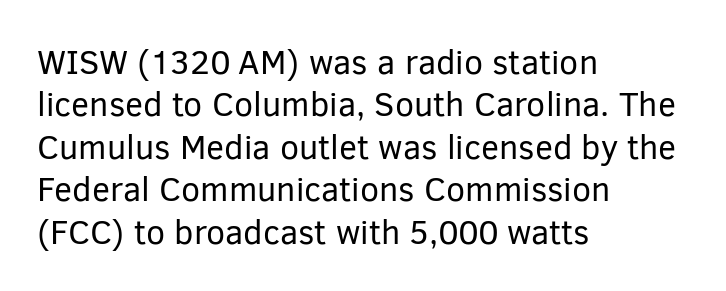
The image shows 34 px regular-weight sans-serif type, upright; set left-aligned, normal line spacing (1.25x), normal letter spacing, not underlined; low stroke contrast and a medium x-height.
